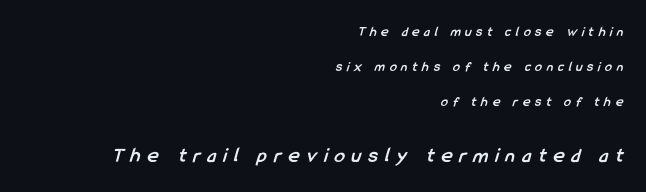
Q: Is the text bold? A: Yes.
Q: Is the text underlined? A: No.
Q: How is the paragraph aligned? A: Right-aligned.
Q: Is the spacing between letters normal or unusually wide? A: Unusually wide.
Q: Is the spacing between lines tight, normal or loose? A: Loose.
Q: Which block of text is set in a larger size, the first (top) or the second (bottom)? A: The second (bottom) one.
